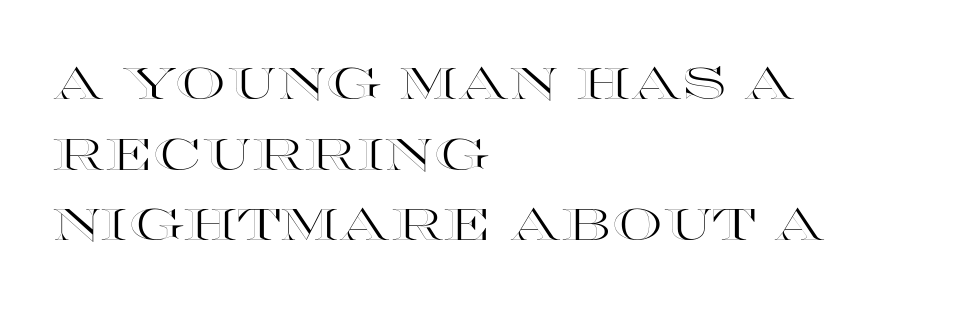
The image shows 45 px wide type, upright; set left-aligned, normal line spacing (1.57x), normal letter spacing, not underlined; a large x-height.
